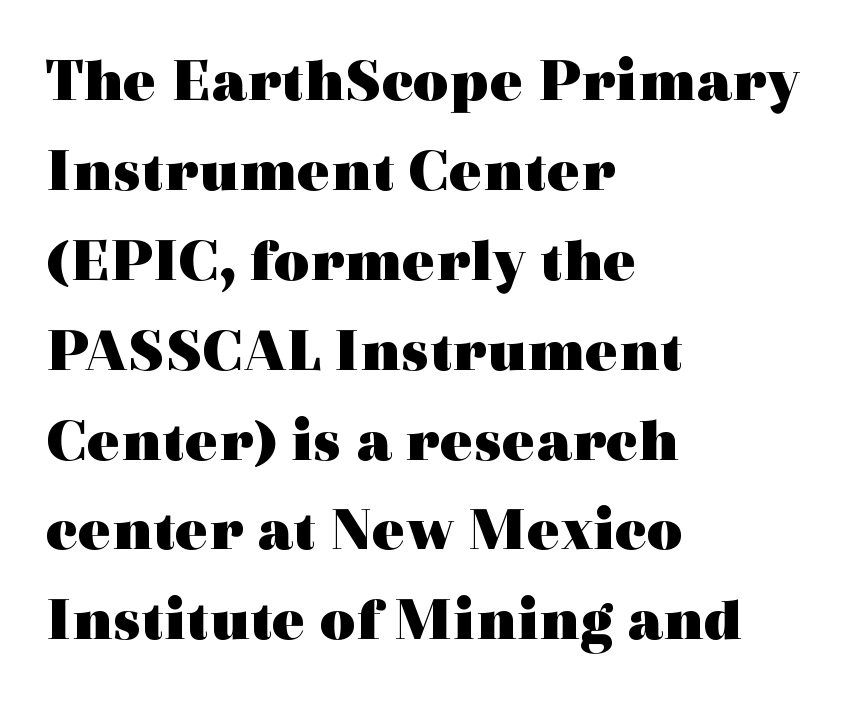
Each word holds together tightly as a unit, with standard inter-letter gaps. The typeface chosen for these lines features serifs. The block of text has a typical density, with ordinary space between rows. Proportional: the letters do not fall into vertical columns. Its strokes are broad and dark, the hallmark of bold type. Bare-footed words on every line.
